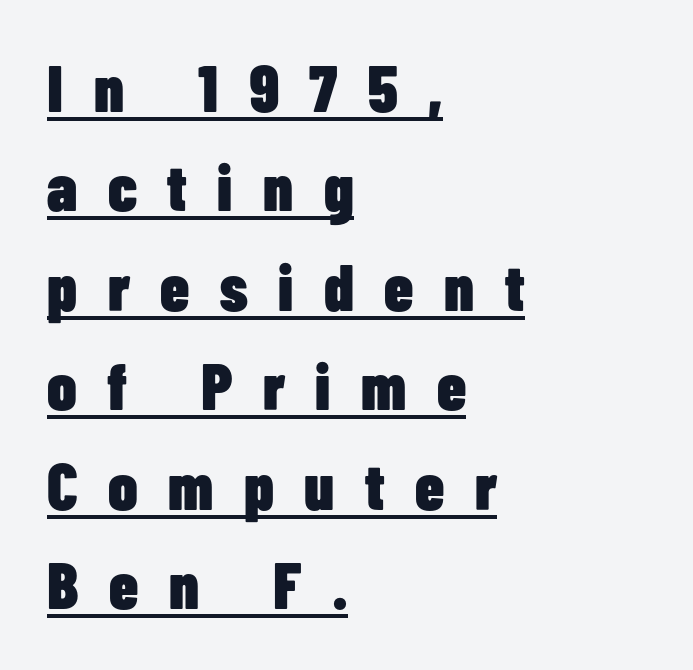
The image shows 65 px heavy, condensed sans-serif type, upright; set left-aligned, normal line spacing (1.53x), unusually wide letter spacing (+0.47 em), underlined; low stroke contrast and a medium x-height.
